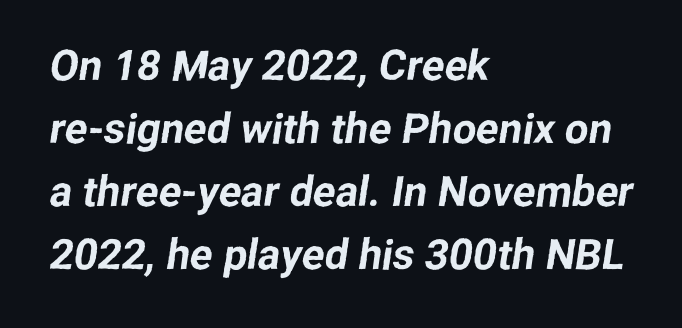
The image shows 42 px sans-serif type; set left-aligned, normal line spacing (1.5x), normal letter spacing, not underlined; low stroke contrast and a medium x-height.
